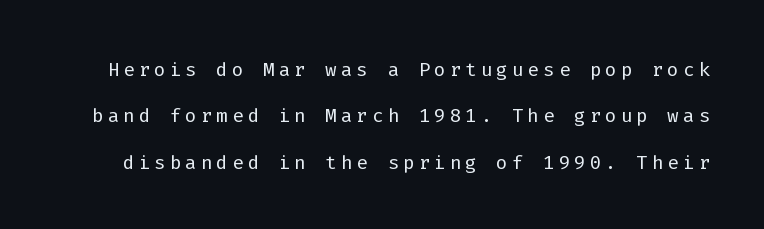
The characters are drawn with everyday or finer stroke widths. Lines of text with bare space underneath. Does the lettering tilt? It doesn't — this is upright.
